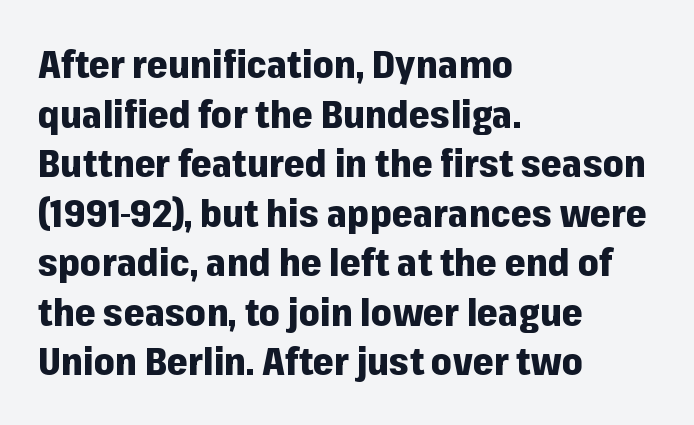
Q: Is the text bold? A: Yes.
Q: Is the text italic (slanted)? A: No, it is upright.
Q: Is the typeface a serif or a sans-serif typeface? A: Sans-serif.
Q: Is the text underlined? A: No.
Q: How is the paragraph aligned? A: Left-aligned.
Q: Is the spacing between letters normal or unusually wide? A: Normal.
Q: Is the spacing between lines tight, normal or loose? A: Normal.
Q: Width (condensed, normal, or wide)? A: Normal.
Q: Stroke contrast? A: Low.
Q: x-height? A: Medium.
Q: Monospaced? A: No.
